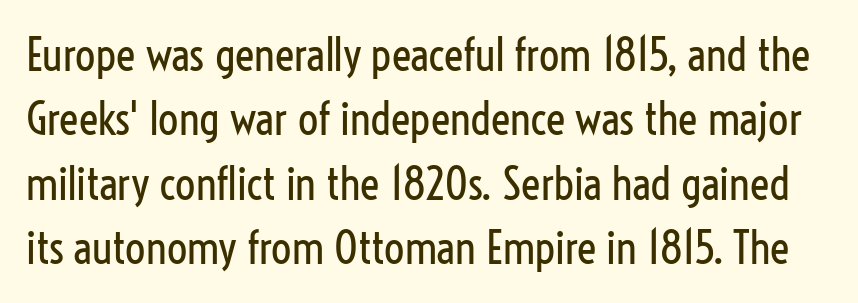
The image shows 45 px regular-weight, condensed sans-serif type, upright; set normal line spacing (1.43x), normal letter spacing, not underlined; low stroke contrast and a medium x-height.
